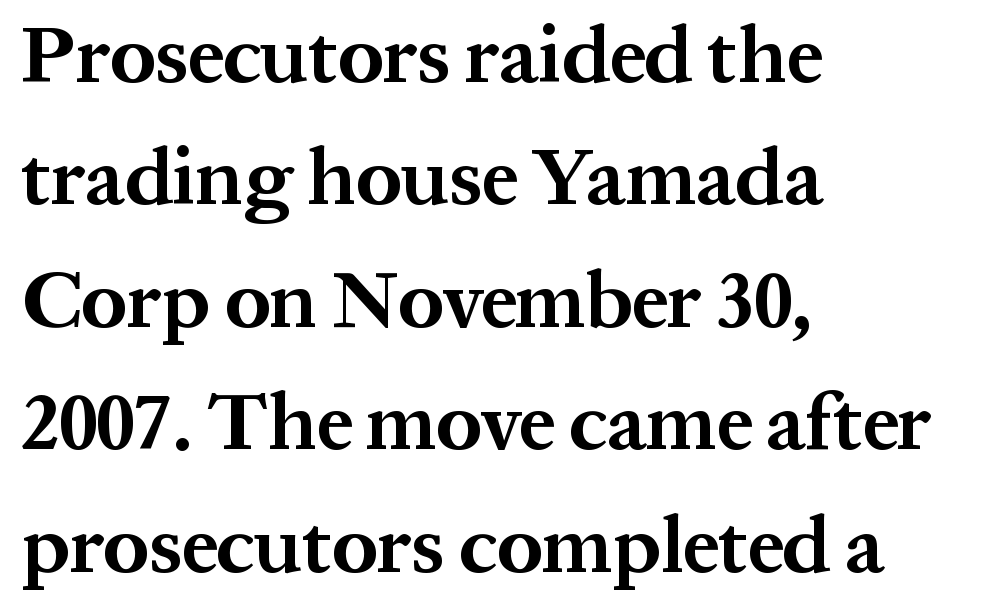
Q: Is the text bold? A: Yes.
Q: Is the text italic (slanted)? A: No, it is upright.
Q: Is the typeface a serif or a sans-serif typeface? A: Serif.
Q: Is the text underlined? A: No.
Q: How is the paragraph aligned? A: Left-aligned.
Q: Is the spacing between letters normal or unusually wide? A: Normal.
Q: Is the spacing between lines tight, normal or loose? A: Normal.
Q: Width (condensed, normal, or wide)? A: Normal.
Q: Stroke contrast? A: Medium.
Q: x-height? A: Medium.
Q: Monospaced? A: No.
